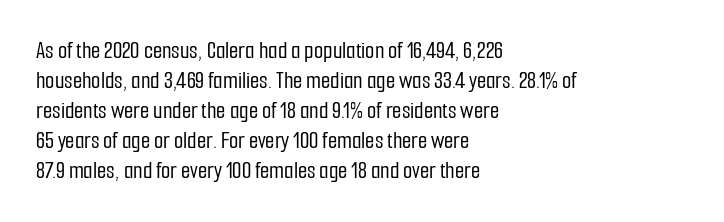
The image shows 24 px text type, upright; set left-aligned, normal line spacing (1.25x), normal letter spacing, not underlined.
